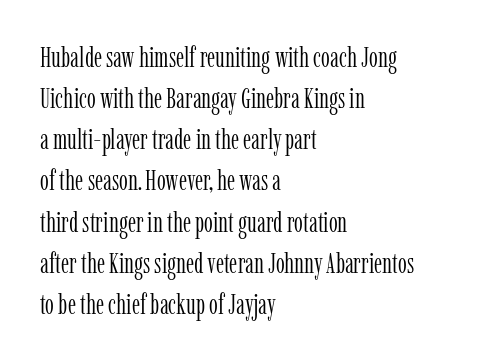
Q: Is the text bold? A: No.
Q: Is the text italic (slanted)? A: No, it is upright.
Q: Is the typeface a serif or a sans-serif typeface? A: Serif.
Q: Is the text underlined? A: No.
Q: How is the paragraph aligned? A: Left-aligned.
Q: Is the spacing between letters normal or unusually wide? A: Normal.
Q: Is the spacing between lines tight, normal or loose? A: Normal.
Q: Width (condensed, normal, or wide)? A: Condensed.
Q: Stroke contrast? A: Low.
Q: x-height? A: Medium.
Q: Monospaced? A: No.
